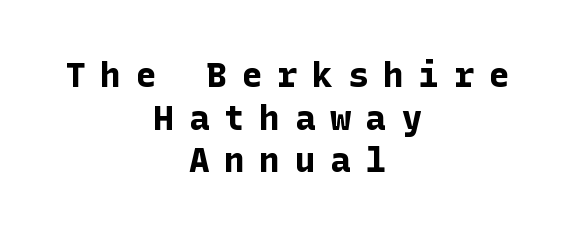
Q: Is the text bold? A: Yes.
Q: Is the text italic (slanted)? A: No, it is upright.
Q: Is the typeface a serif or a sans-serif typeface? A: Sans-serif.
Q: Is the text underlined? A: No.
Q: How is the paragraph aligned? A: Centered.
Q: Is the spacing between letters normal or unusually wide? A: Unusually wide.
Q: Width (condensed, normal, or wide)? A: Normal.
Q: Stroke contrast? A: Low.
Q: x-height? A: Medium.
